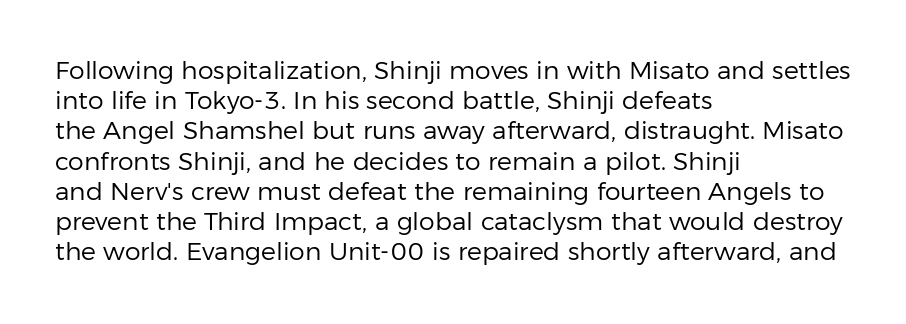
Q: Is the text bold? A: No.
Q: Is the text italic (slanted)? A: No, it is upright.
Q: Is the text underlined? A: No.
Q: How is the paragraph aligned? A: Left-aligned.
Q: Is the spacing between letters normal or unusually wide? A: Normal.
